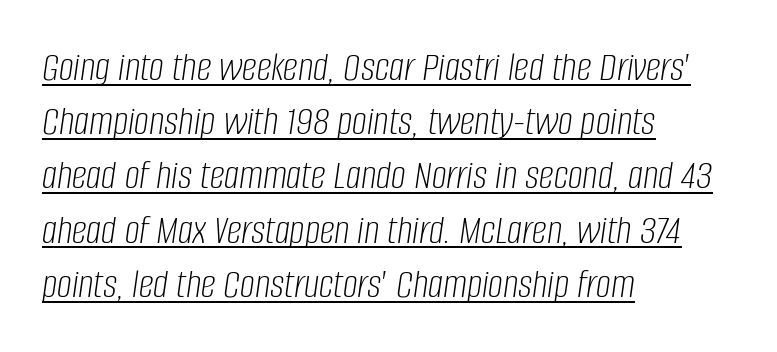
Q: Is the text bold? A: No.
Q: Is the text italic (slanted)? A: Yes, it leans right by about 8 degrees.
Q: Is the text underlined? A: Yes.
Q: How is the paragraph aligned? A: Left-aligned.
Q: Is the spacing between letters normal or unusually wide? A: Normal.
Q: Is the spacing between lines tight, normal or loose? A: Normal.
Q: Width (condensed, normal, or wide)? A: Condensed.
Q: Stroke contrast? A: Low.
Q: x-height? A: Large.
Q: Monospaced? A: No.
